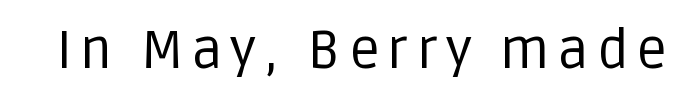
The words here are not underlined. The font is comparable to plain body text, perhaps lighter. Nope, not italic — everything's standing straight. Looks like regular typesetting: each glyph gets only the width it needs. The letters carry no serifs — their stems end cleanly without finishing strokes.
